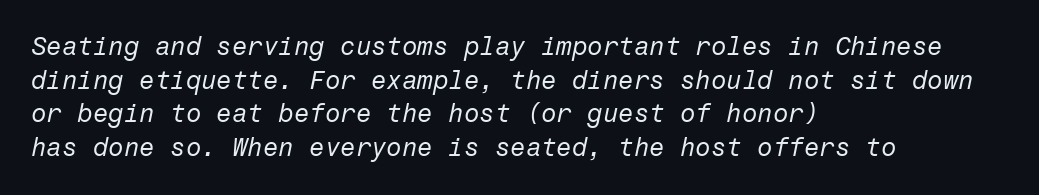
Q: Is the text bold? A: No.
Q: Is the text italic (slanted)? A: Yes, it leans right by about 12 degrees.
Q: Is the text underlined? A: No.
Q: How is the paragraph aligned? A: Left-aligned.
Q: Is the spacing between letters normal or unusually wide? A: Normal.
Q: Is the spacing between lines tight, normal or loose? A: Normal.
